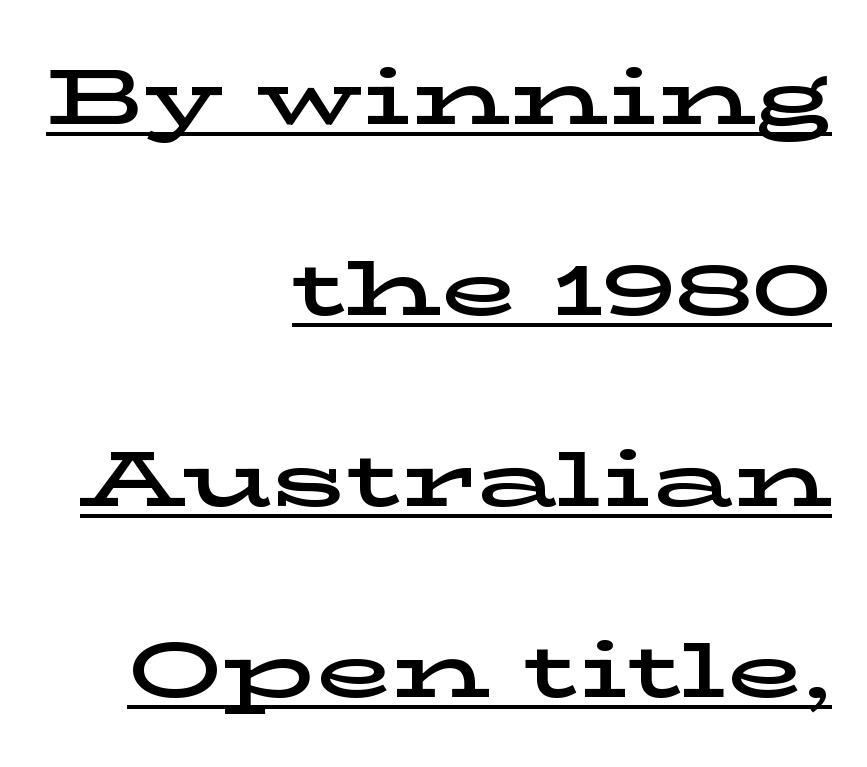
{"serif": "yes", "italic": "no", "width": "wide", "stroke_contrast": "low", "x_height": "medium", "monospaced": "no", "underline": "yes", "align": "right", "line_spacing": "loose", "line_spacing_ratio": 2.45, "letter_spacing": "normal", "letter_spacing_em": 0.0, "glyph_px": 78}
